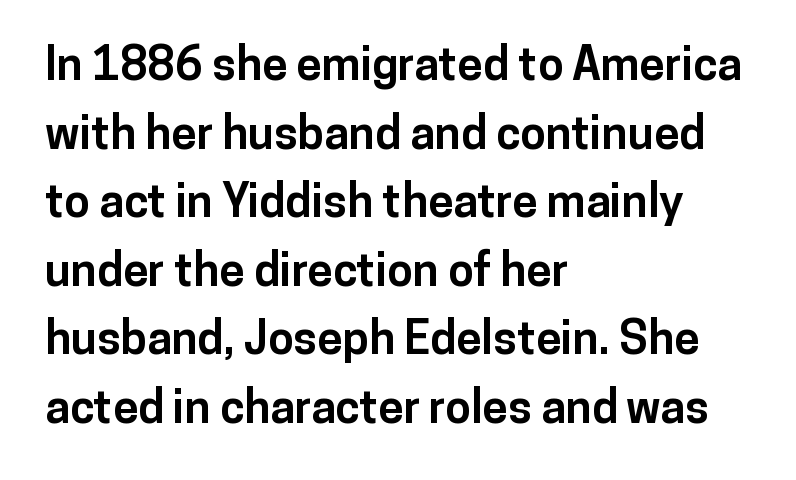
Q: Is the text bold? A: Yes.
Q: Is the text italic (slanted)? A: No, it is upright.
Q: Is the typeface a serif or a sans-serif typeface? A: Sans-serif.
Q: Is the text underlined? A: No.
Q: How is the paragraph aligned? A: Left-aligned.
Q: Is the spacing between letters normal or unusually wide? A: Normal.
Q: Is the spacing between lines tight, normal or loose? A: Normal.
Q: Width (condensed, normal, or wide)? A: Normal.
Q: Stroke contrast? A: Low.
Q: x-height? A: Medium.
Q: Monospaced? A: No.
